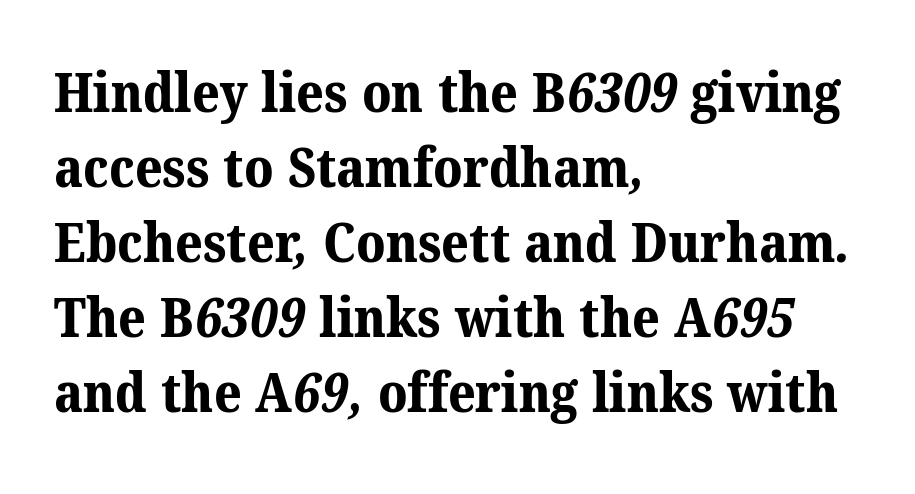
The passage is arranged the way most books set body copy — flush left. Check the space under the baseline: it is left empty. Varying glyph widths throughout — classic text-font behaviour. Tracking here is standard; glyphs follow each other at the usual distance.
